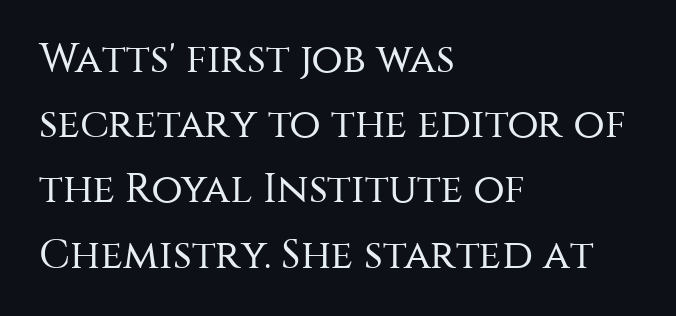
The image shows 41 px regular-weight sans-serif type, upright; set left-aligned, normal line spacing (1.59x), normal letter spacing, not underlined; medium stroke contrast and a large x-height.
